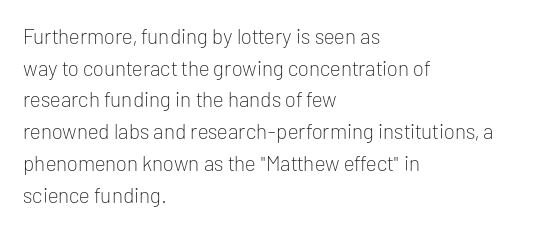
The image shows 21 px text type, upright; set left-aligned, normal line spacing (1.51x), normal letter spacing, not underlined.
